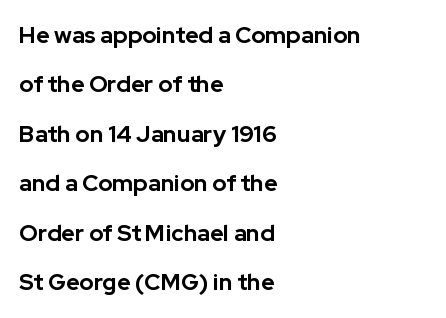
The image shows 23 px bold type, upright; set left-aligned, loose line spacing (2.15x), normal letter spacing, not underlined.
